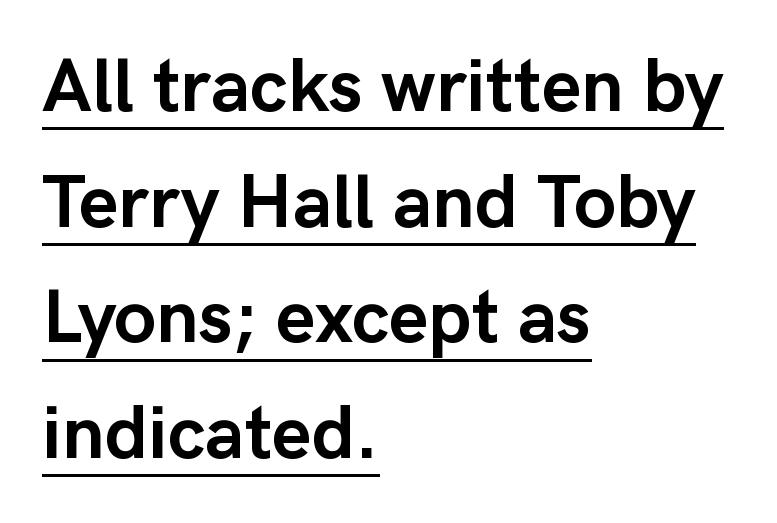
The image shows 76 px semibold sans-serif type, upright; set left-aligned, normal line spacing (1.52x), normal letter spacing, underlined; low stroke contrast and a medium x-height.
